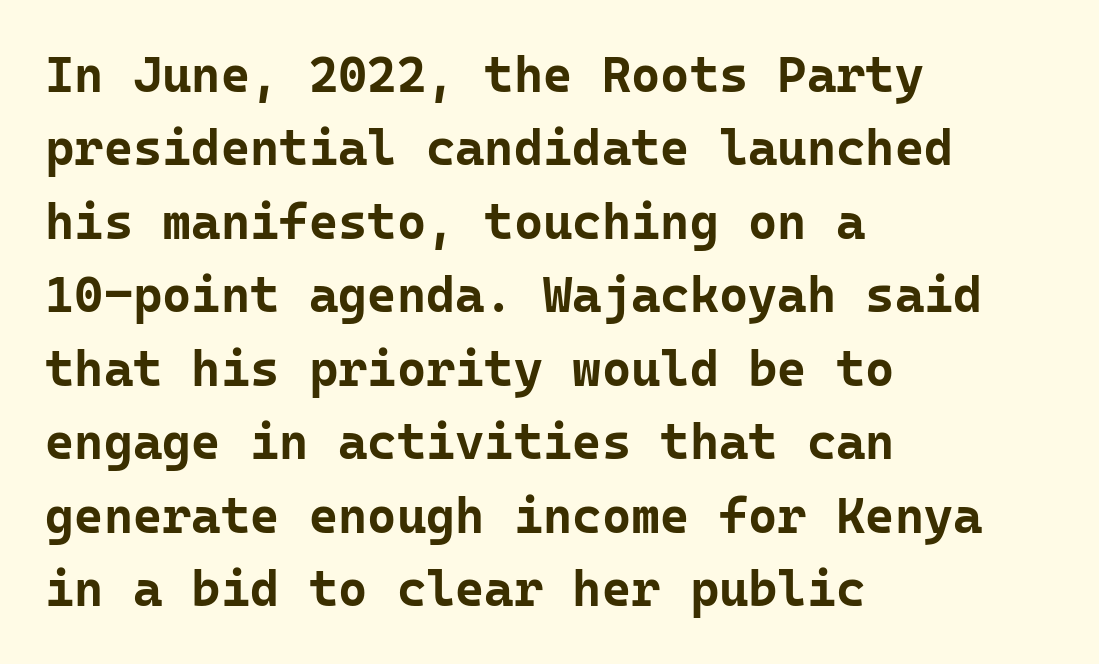
{"serif": "no", "italic": "no", "bold": "yes", "weight": "bold", "width": "normal", "stroke_contrast": "low", "x_height": "medium", "monospaced": "yes", "underline": "no", "align": "left", "line_spacing": "normal", "line_spacing_ratio": 1.47, "letter_spacing": "normal", "letter_spacing_em": 0.0, "glyph_px": 50}
